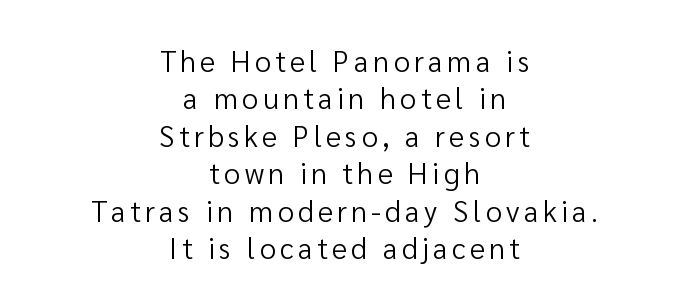
Q: Is the text bold? A: No.
Q: Is the text italic (slanted)? A: No, it is upright.
Q: Is the typeface a serif or a sans-serif typeface? A: Sans-serif.
Q: Is the text underlined? A: No.
Q: How is the paragraph aligned? A: Centered.
Q: Is the spacing between lines tight, normal or loose? A: Normal.
Q: Width (condensed, normal, or wide)? A: Normal.
Q: Stroke contrast? A: Low.
Q: x-height? A: Medium.
Q: Monospaced? A: No.
